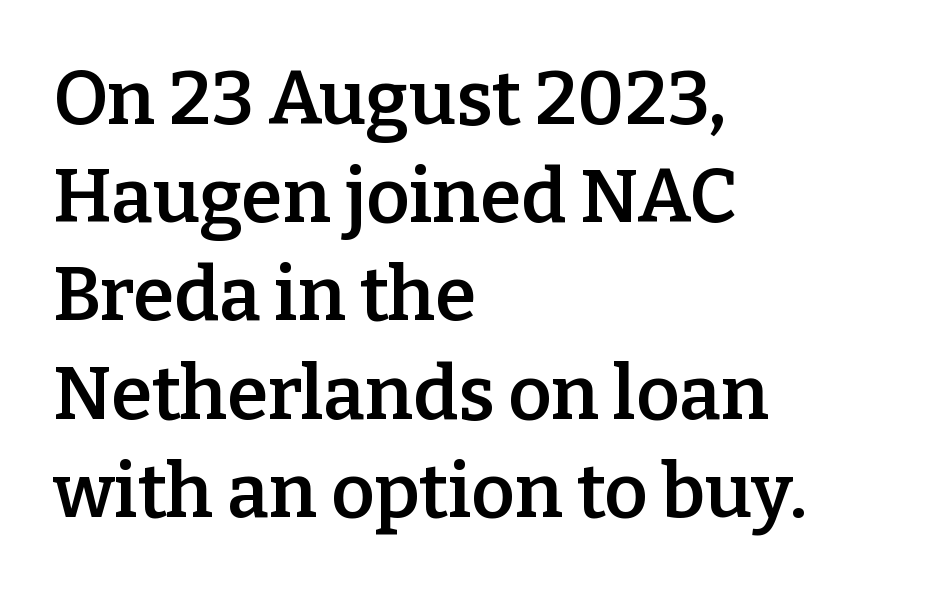
When letters stand straight like this, we call the style roman or upright. Type style note: has serifs. Leading matches the norm, producing a regular column. Caption: multi-line text, flush left, ragged right.
